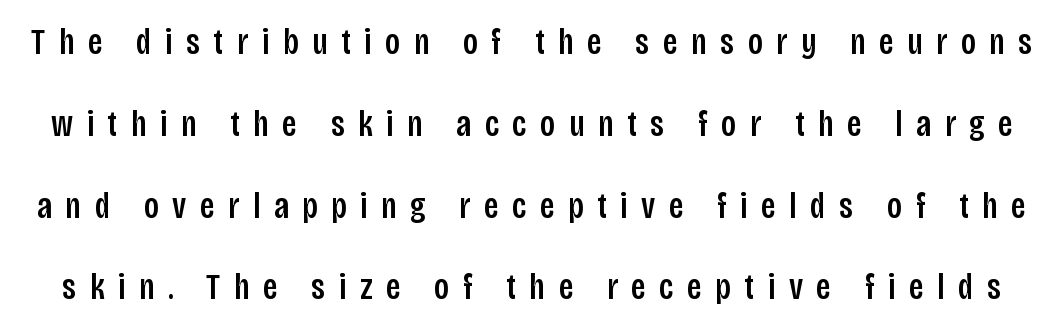
{"serif": "no", "italic": "no", "width": "condensed", "stroke_contrast": "low", "x_height": "large", "monospaced": "no", "underline": "no", "line_spacing": "loose", "line_spacing_ratio": 2.21, "letter_spacing": "wide", "letter_spacing_em": 0.37, "glyph_px": 37}
